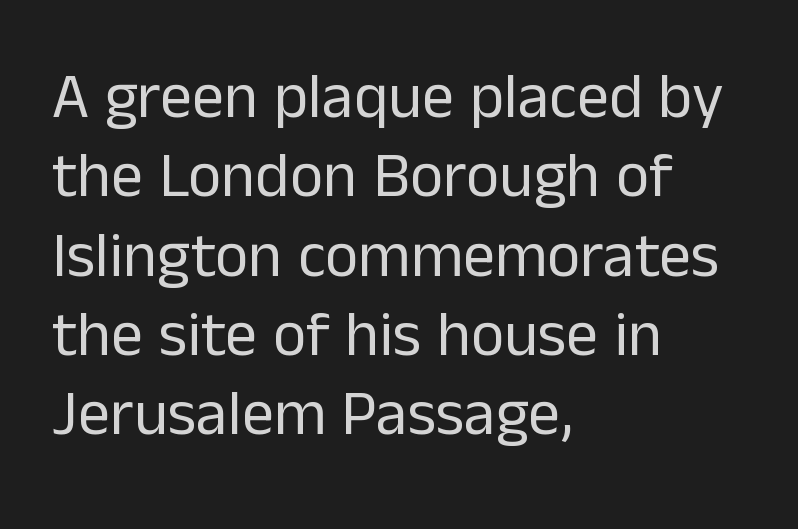
{"serif": "no", "italic": "no", "bold": "no", "weight": "regular", "width": "normal", "stroke_contrast": "low", "x_height": "medium", "monospaced": "no", "underline": "no", "align": "left", "line_spacing_ratio": 1.24, "letter_spacing": "normal", "letter_spacing_em": 0.0, "glyph_px": 64}
